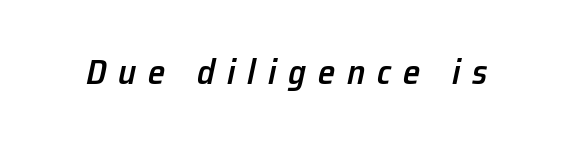
Q: Is the text bold? A: Semi-bold.
Q: Is the text italic (slanted)? A: Yes, it leans right by about 12 degrees.
Q: Is the text underlined? A: No.
Q: Is the spacing between letters normal or unusually wide? A: Unusually wide.
Q: Width (condensed, normal, or wide)? A: Normal.
Q: Stroke contrast? A: Low.
Q: x-height? A: Medium.
Q: Monospaced? A: No.
